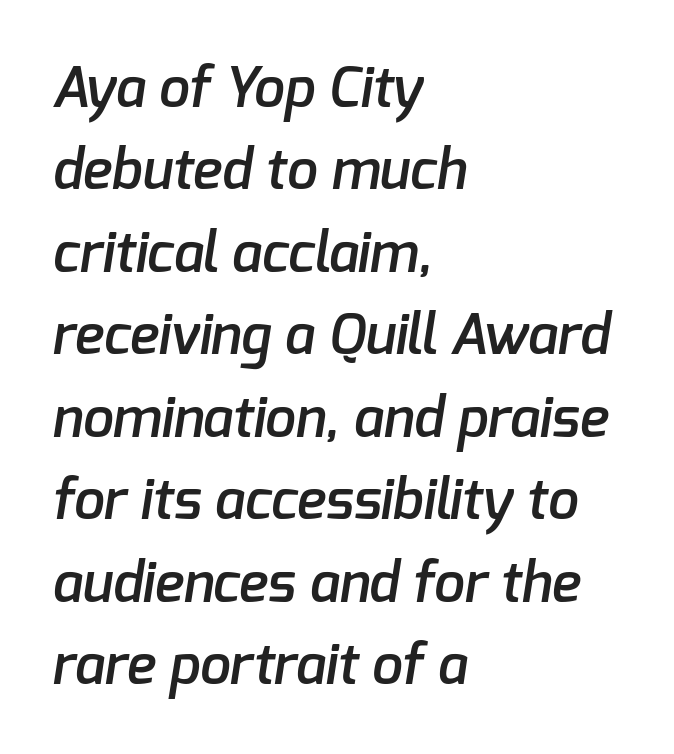
The image shows 55 px semibold sans-serif type; set left-aligned, normal line spacing (1.5x), normal letter spacing, not underlined; low stroke contrast and a medium x-height.
